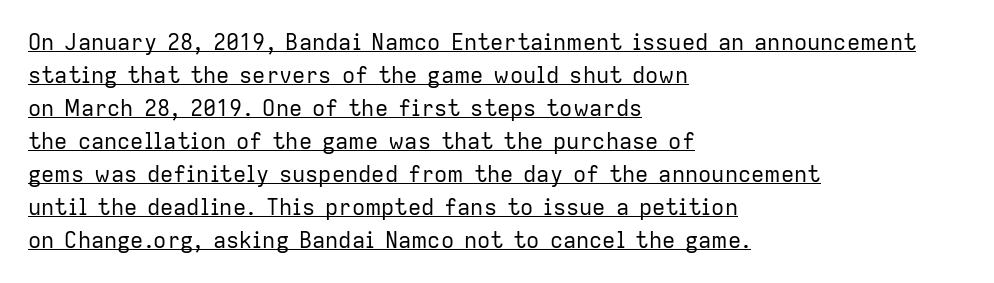
Q: Is the text bold? A: No.
Q: Is the text italic (slanted)? A: No, it is upright.
Q: Is the text underlined? A: Yes.
Q: How is the paragraph aligned? A: Left-aligned.
Q: Is the spacing between letters normal or unusually wide? A: Normal.
Q: Is the spacing between lines tight, normal or loose? A: Normal.
